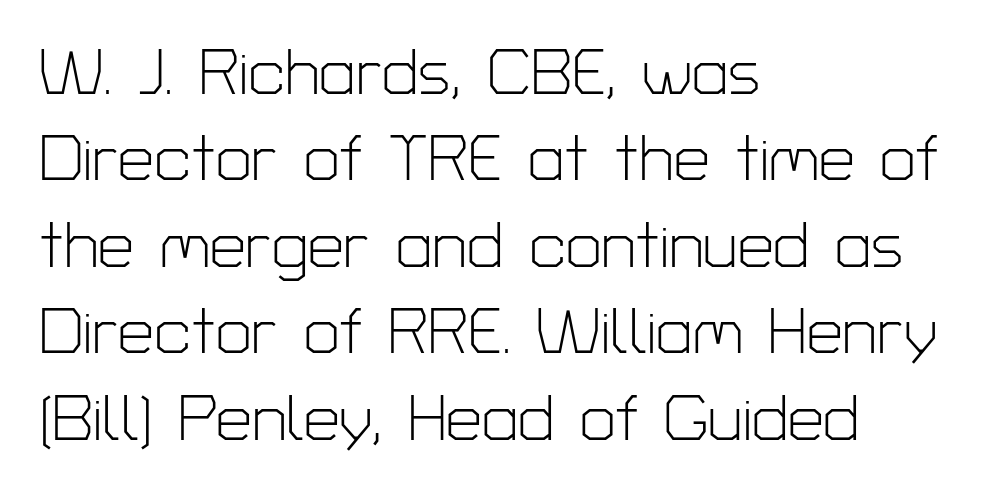
Q: Is the text bold? A: No.
Q: Is the text italic (slanted)? A: No, it is upright.
Q: Is the typeface a serif or a sans-serif typeface? A: Sans-serif.
Q: Is the text underlined? A: No.
Q: How is the paragraph aligned? A: Left-aligned.
Q: Is the spacing between letters normal or unusually wide? A: Normal.
Q: Is the spacing between lines tight, normal or loose? A: Normal.
Q: Width (condensed, normal, or wide)? A: Normal.
Q: Stroke contrast? A: Low.
Q: x-height? A: Medium.
Q: Monospaced? A: No.
